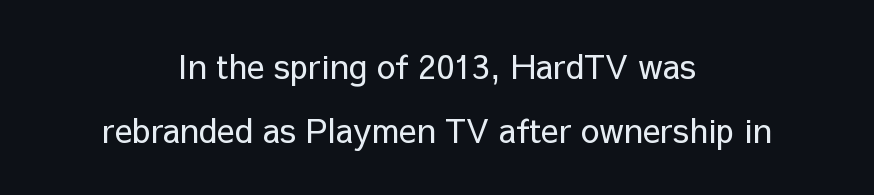
The face used here is proportionally spaced, like ordinary book or web type. The passage shown stacks its lines with a broad gap. The passage shown has conventional tracking throughout. Every character sits straight up, as roman type does. On a weight scale, this lands at 450 or below. Notice how the passage keeps no hard edge, just a central spine.
